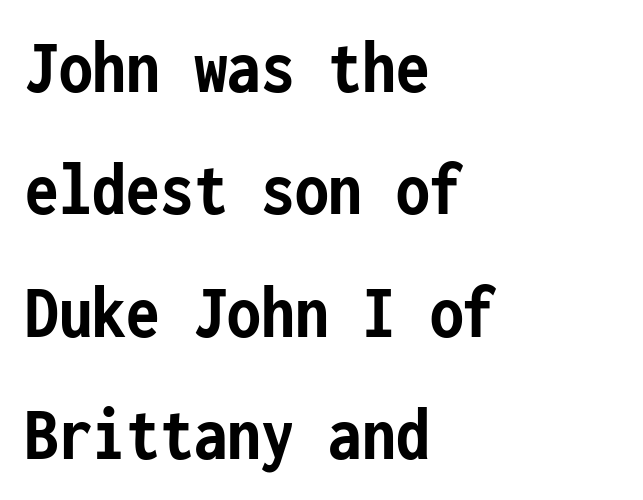
The image shows 77 px semibold, condensed sans-serif type, upright, monospaced; set left-aligned, normal line spacing (1.59x), normal letter spacing, not underlined; low stroke contrast and a medium x-height.
